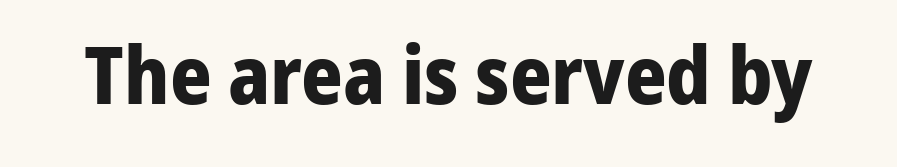
Classification — sans serif. The typesetting leans heavy: a genuine bold. The specimen omits any rule beneath the text block's lines. Here the designer chose a conventional face with non-uniform glyph widths.
